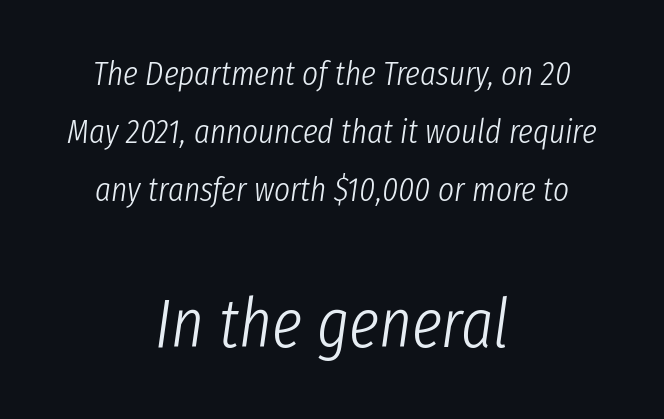
Visually, the bottom section dominates because its glyphs are scaled up. The lines sit at an ordinary, default distance from one another. A typesetter would call this proportional, since set widths differ per character. Short note: letters normally spaced. Honestly, there is no underline to notice here at all.
